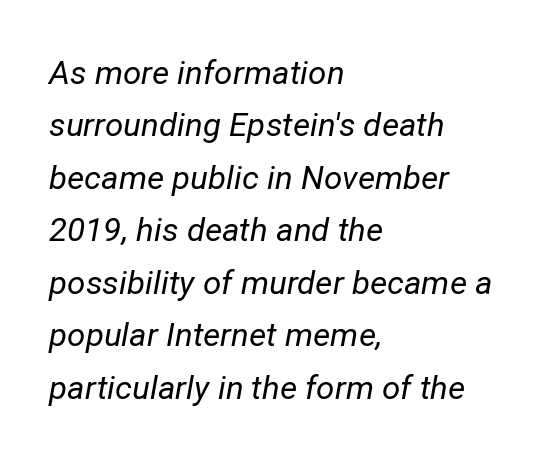
Q: Is the text bold? A: No.
Q: Is the text italic (slanted)? A: Yes, it leans right by about 12 degrees.
Q: Is the text underlined? A: No.
Q: How is the paragraph aligned? A: Left-aligned.
Q: Is the spacing between letters normal or unusually wide? A: Normal.
Q: Is the spacing between lines tight, normal or loose? A: Normal.
Q: Width (condensed, normal, or wide)? A: Normal.
Q: Stroke contrast? A: Low.
Q: x-height? A: Medium.
Q: Monospaced? A: No.
